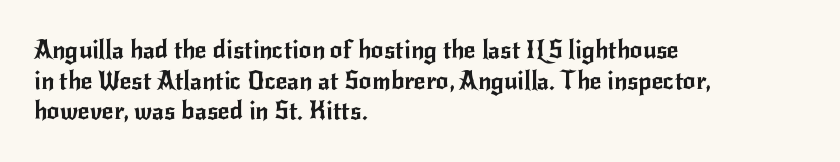
Which margin do the lines hug? The left one — the right edge is uneven. Bare-footed words on every line. Here the glyphs are tracked normally, forming tight word shapes. Does the lettering tilt? It doesn't — this is upright.
